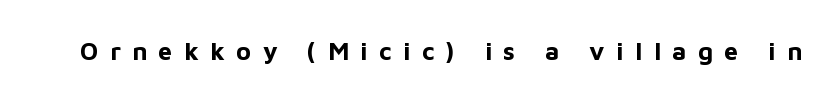
Q: Is the text bold? A: Yes.
Q: Is the text italic (slanted)? A: No, it is upright.
Q: Is the text underlined? A: No.
Q: Is the spacing between letters normal or unusually wide? A: Unusually wide.
